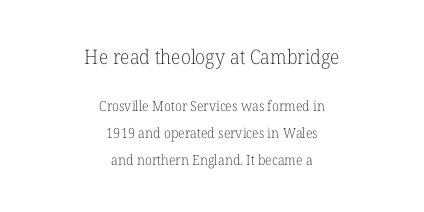
Honestly, the rows look like they've been pulled way apart. The face used here is rendered with its standard letterfit. Vertical strokes here are truly vertical. This sample is center-justified, so both line endings float freely.
